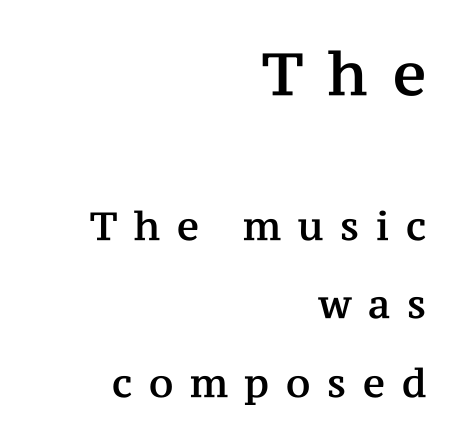
The image shows 59 px serif type, upright; set right-aligned, loose line spacing (2.01x), unusually wide letter spacing (+0.43 em), not underlined; the first (top) block is 1.51x larger; medium stroke contrast and a medium x-height.
